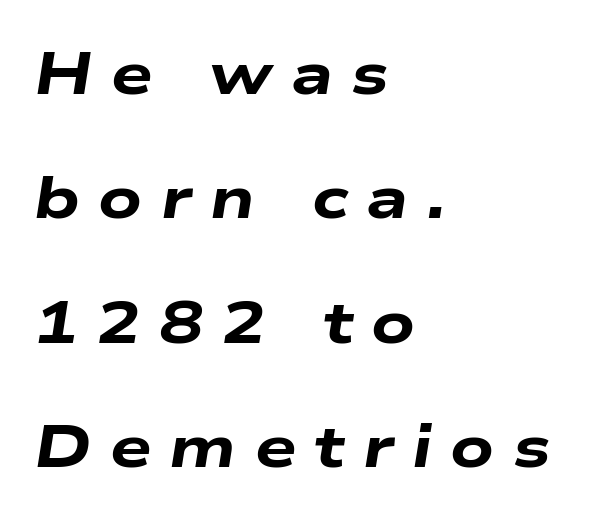
The image shows 59 px heavy, wide type, italic (leaning right); set left-aligned, loose line spacing (2.11x), unusually wide letter spacing (+0.31 em), not underlined; low stroke contrast and a medium x-height.
